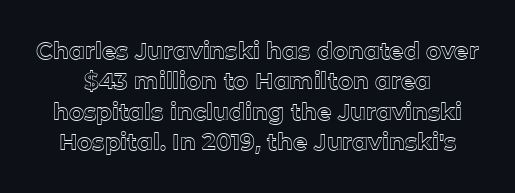
{"italic": "no", "underline": "no", "line_spacing": "normal", "line_spacing_ratio": 1.32, "letter_spacing": "normal", "letter_spacing_em": 0.0, "glyph_px": 23}
